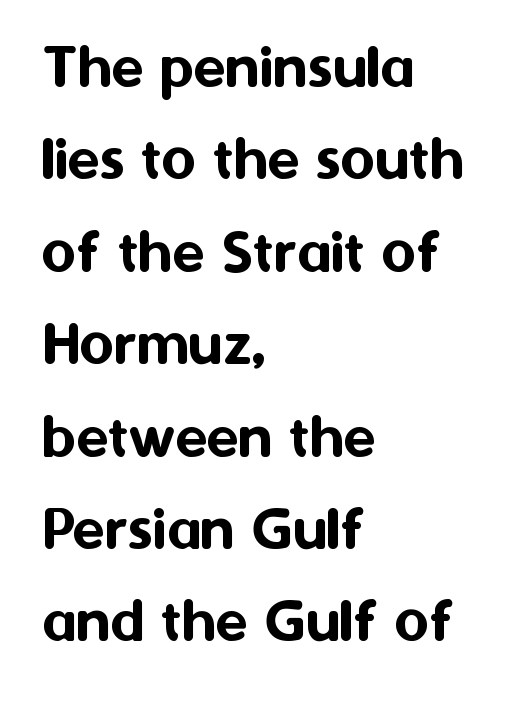
{"serif": "no", "italic": "no", "width": "normal", "stroke_contrast": "medium", "x_height": "medium", "monospaced": "no", "underline": "no", "align": "left", "line_spacing": "normal", "line_spacing_ratio": 1.4, "letter_spacing": "normal", "letter_spacing_em": 0.0, "glyph_px": 66}
